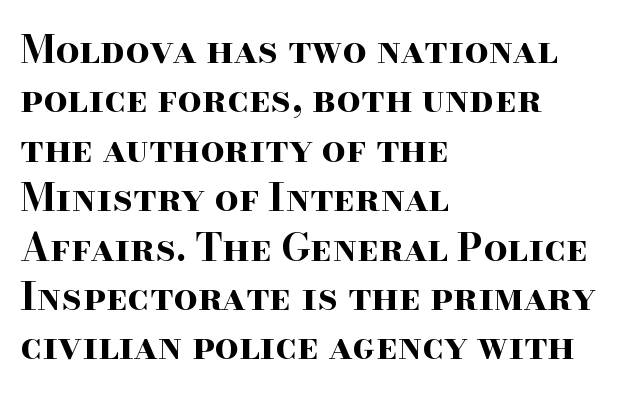
The image shows 38 px bold, wide serif type, upright; set left-aligned, normal line spacing (1.3x), normal letter spacing, not underlined; high stroke contrast and a small x-height.
